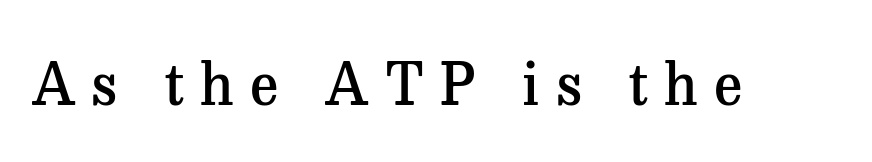
The image shows 58 px semibold serif type, upright; set unusually wide letter spacing (+0.28 em), not underlined; medium stroke contrast and a medium x-height.
